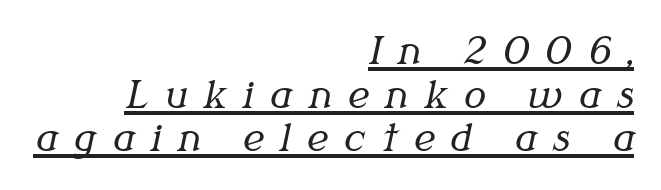
Q: Is the text bold? A: No.
Q: Is the text italic (slanted)? A: Yes, it leans right by about 12 degrees.
Q: Is the typeface a serif or a sans-serif typeface? A: Serif.
Q: Is the text underlined? A: Yes.
Q: How is the paragraph aligned? A: Right-aligned.
Q: Is the spacing between letters normal or unusually wide? A: Unusually wide.
Q: Width (condensed, normal, or wide)? A: Normal.
Q: Stroke contrast? A: Medium.
Q: x-height? A: Medium.
Q: Monospaced? A: No.
